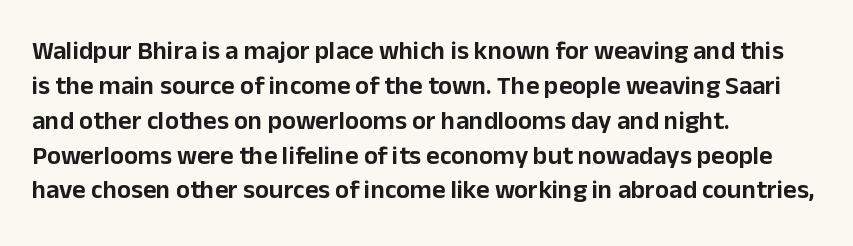
The letters stand straight up with perfectly vertical stems. Anything drawn beneath the words? Only blank space. Vertical spacing — default. Short note: letters normally spaced. Leftover space on each line is placed entirely after the last word.
